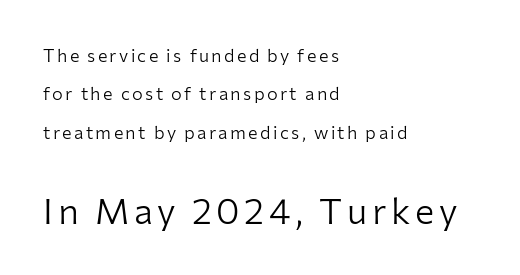
{"serif": "no", "italic": "no", "bold": "no", "weight": "light", "width": "normal", "stroke_contrast": "low", "x_height": "medium", "monospaced": "no", "underline": "no", "align": "left", "line_spacing": "loose", "line_spacing_ratio": 2.13, "larger_block": "second", "size_ratio": 2.0, "glyph_px": 36}
